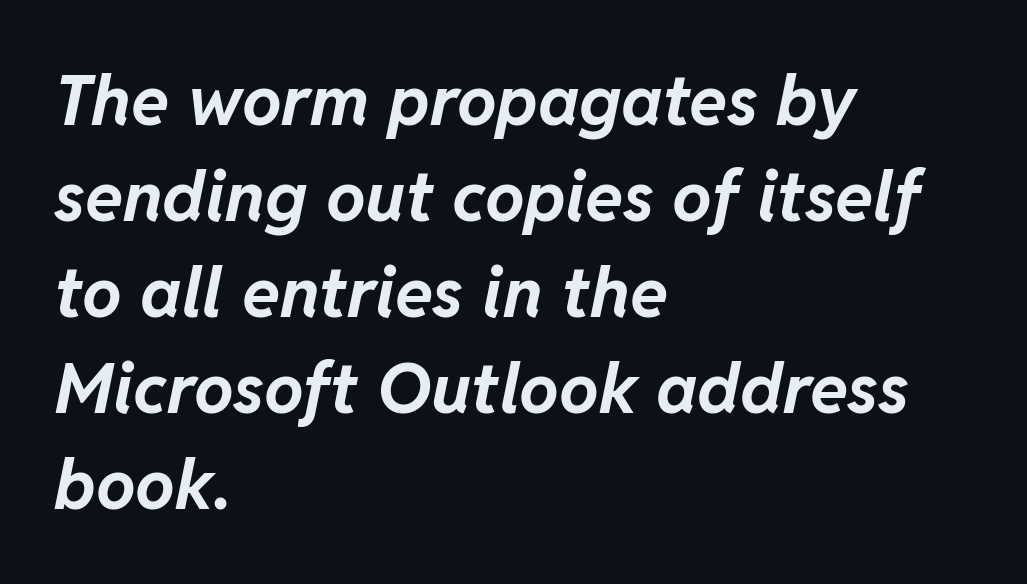
Q: Is the text bold? A: Yes.
Q: Is the text italic (slanted)? A: Yes, it leans right by about 11 degrees.
Q: Is the text underlined? A: No.
Q: How is the paragraph aligned? A: Left-aligned.
Q: Is the spacing between letters normal or unusually wide? A: Normal.
Q: Is the spacing between lines tight, normal or loose? A: Normal.
Q: Width (condensed, normal, or wide)? A: Normal.
Q: Stroke contrast? A: Low.
Q: x-height? A: Medium.
Q: Monospaced? A: No.
